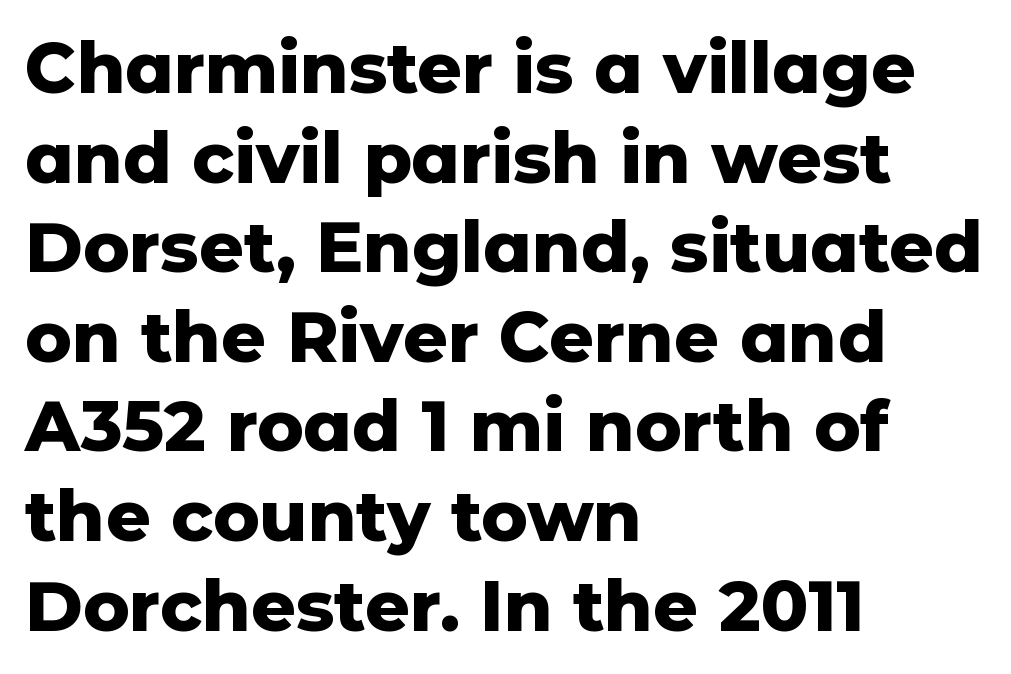
The image shows 70 px heavy sans-serif type, upright; set left-aligned, normal line spacing (1.28x), normal letter spacing, not underlined; low stroke contrast and a medium x-height.
